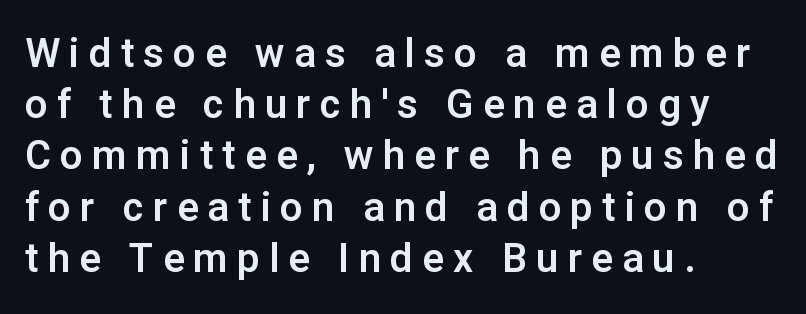
The image shows 40 px sans-serif type, upright; set left-aligned, normal line spacing (1.28x), unusually wide letter spacing (+0.23 em), not underlined; low stroke contrast and a medium x-height.
